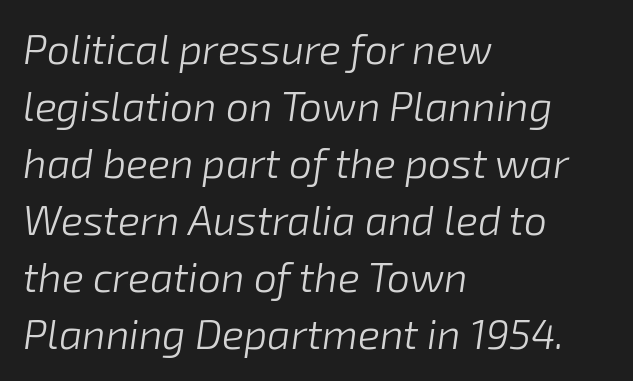
Note the varied advance widths — an 'i' is clearly narrower than an 'm'. Typeset ragged right — the left edge is the straight one. Bare-footed words on every line. Is the letter spacing exaggerated? No — it looks like the ordinary default. The glyphs look as if they've been sheared to an angle. The block of text has a typical density, with ordinary space between rows.
